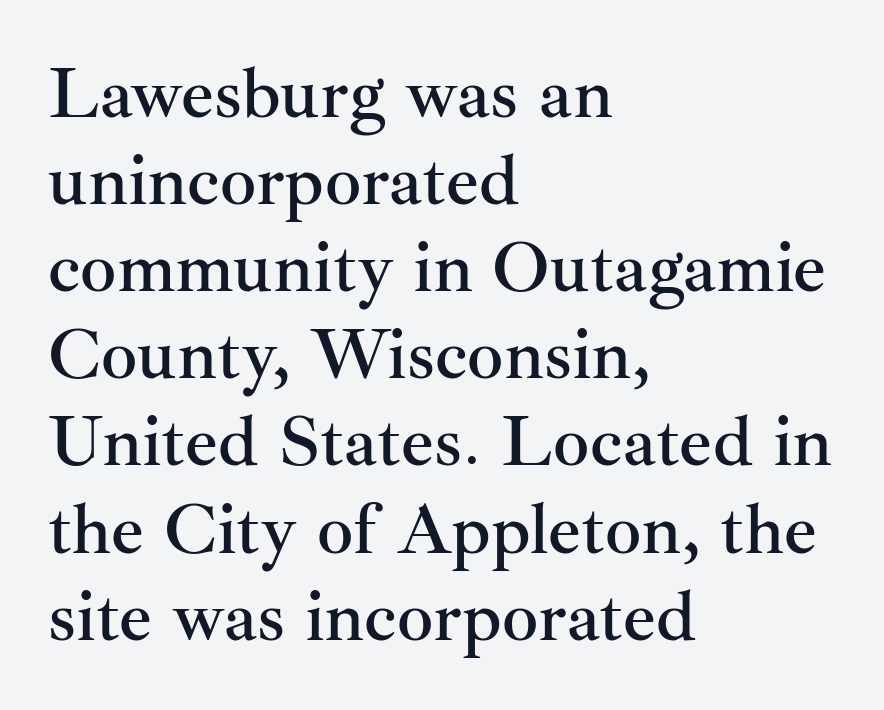
Q: Is the text italic (slanted)? A: No, it is upright.
Q: Is the typeface a serif or a sans-serif typeface? A: Serif.
Q: Is the text underlined? A: No.
Q: How is the paragraph aligned? A: Left-aligned.
Q: Is the spacing between letters normal or unusually wide? A: Normal.
Q: Width (condensed, normal, or wide)? A: Normal.
Q: Stroke contrast? A: Medium.
Q: x-height? A: Small.
Q: Monospaced? A: No.
